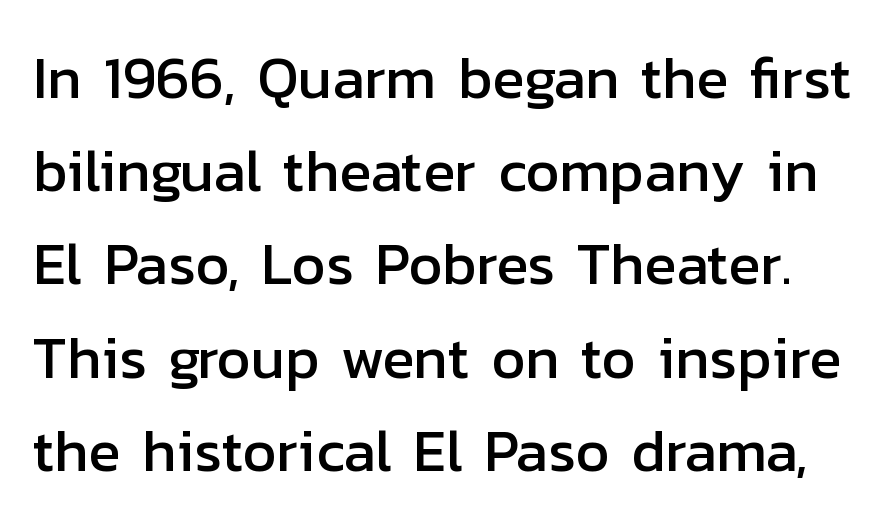
Q: Is the text italic (slanted)? A: No, it is upright.
Q: Is the typeface a serif or a sans-serif typeface? A: Sans-serif.
Q: Is the text underlined? A: No.
Q: Is the spacing between letters normal or unusually wide? A: Normal.
Q: Is the spacing between lines tight, normal or loose? A: Normal.
Q: Width (condensed, normal, or wide)? A: Normal.
Q: Stroke contrast? A: Low.
Q: x-height? A: Medium.
Q: Monospaced? A: No.
